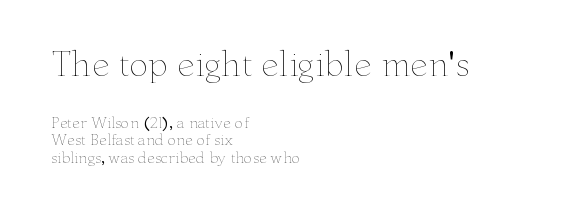
Reading down the block, your eye returns to a fixed left position each line. Is this a fixed-width face? No — the glyphs have proportional, varying widths. Only glyphs here, with clear space below each row. There is no visible air inserted between adjacent glyphs. Stem width sits at or under what a default text font uses. If you squint, the top block still reads clearly — it's the larger of the two.
